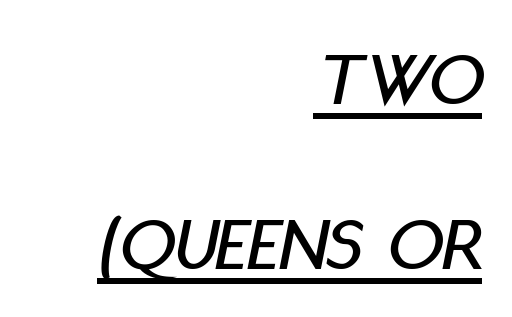
The image shows 78 px condensed type, italic (leaning right); set right-aligned, loose line spacing (2.12x), normal letter spacing, underlined; low stroke contrast and a large x-height.
